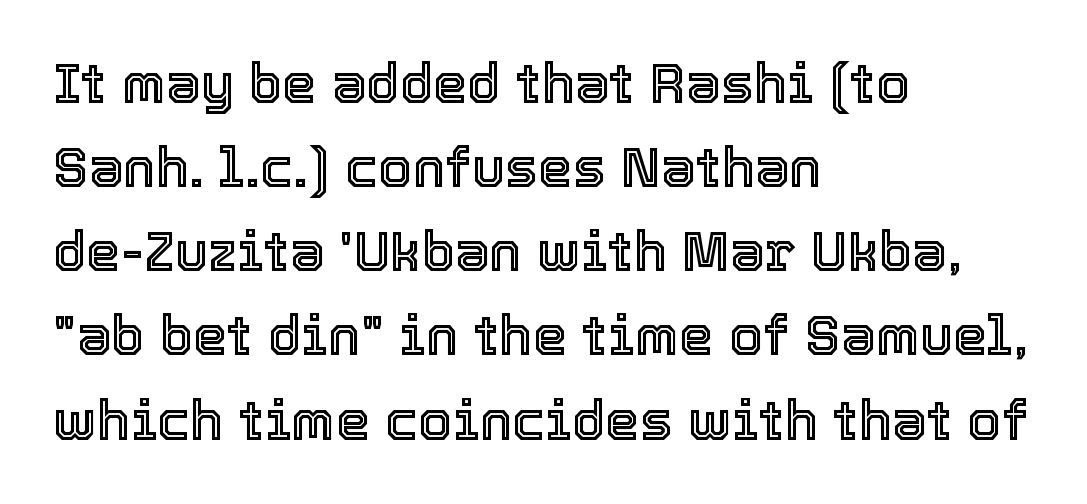
Q: Is the text italic (slanted)? A: No, it is upright.
Q: Is the text underlined? A: No.
Q: How is the paragraph aligned? A: Left-aligned.
Q: Is the spacing between letters normal or unusually wide? A: Normal.
Q: Is the spacing between lines tight, normal or loose? A: Normal.
Q: Width (condensed, normal, or wide)? A: Normal.
Q: x-height? A: Medium.
Q: Monospaced? A: No.
